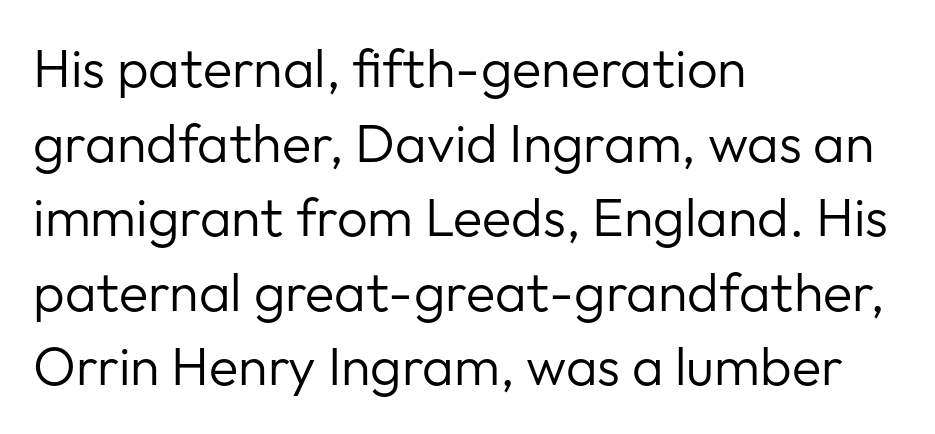
Caption: standard tracking, unaltered. No italicization has been applied; the sample stays upright. Casual observation: everything's shoved over to the left. Each stroke keeps to a modest, everyday thickness or less.
